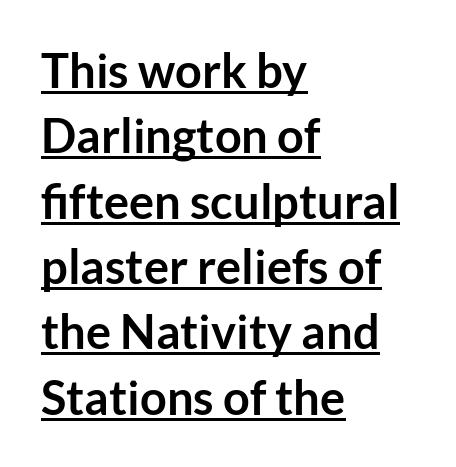
The image shows 47 px semibold sans-serif type, upright; set left-aligned, normal line spacing (1.39x), normal letter spacing, underlined; low stroke contrast and a medium x-height.
